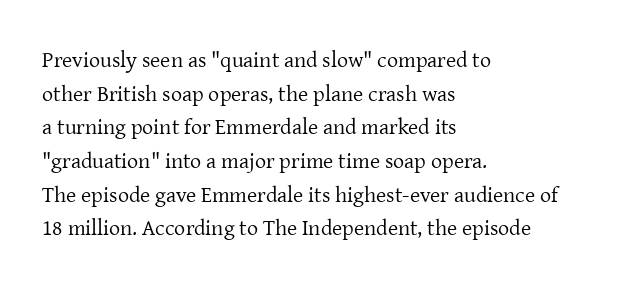
Unbolded letterforms with no extra heft. The letterforms sit shoulder to shoulder at normal distance. Line spacing here is normal. Glance below the letters and you will spot only blank space. Visually the block forms a straight wall on the left and a jagged coastline on the right.
